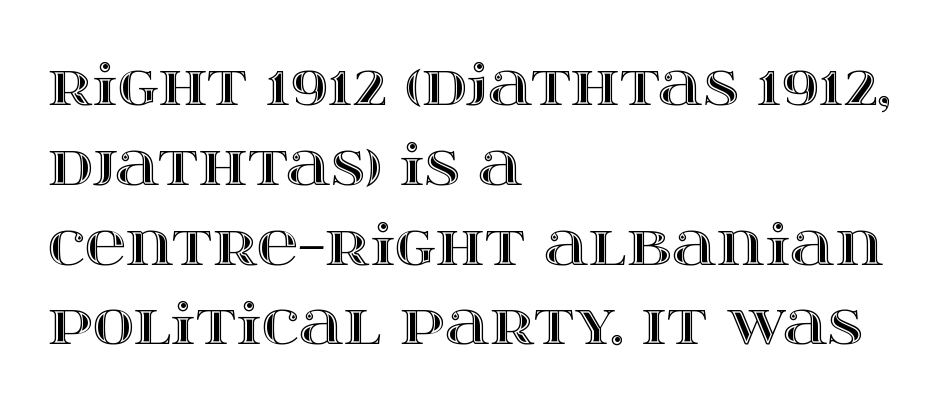
Q: Is the text italic (slanted)? A: No, it is upright.
Q: Is the text underlined? A: No.
Q: How is the paragraph aligned? A: Left-aligned.
Q: Is the spacing between letters normal or unusually wide? A: Normal.
Q: Is the spacing between lines tight, normal or loose? A: Normal.
Q: Width (condensed, normal, or wide)? A: Wide.
Q: x-height? A: Large.
Q: Monospaced? A: No.
